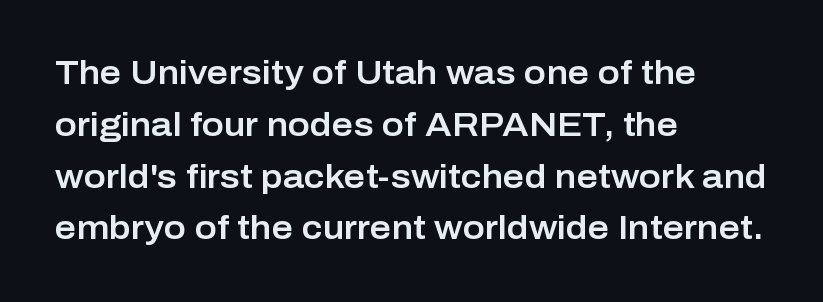
{"serif": "no", "italic": "no", "width": "normal", "stroke_contrast": "low", "x_height": "medium", "monospaced": "no", "underline": "no", "align": "left", "line_spacing": "normal", "line_spacing_ratio": 1.57, "letter_spacing": "normal", "letter_spacing_em": 0.0, "glyph_px": 33}
